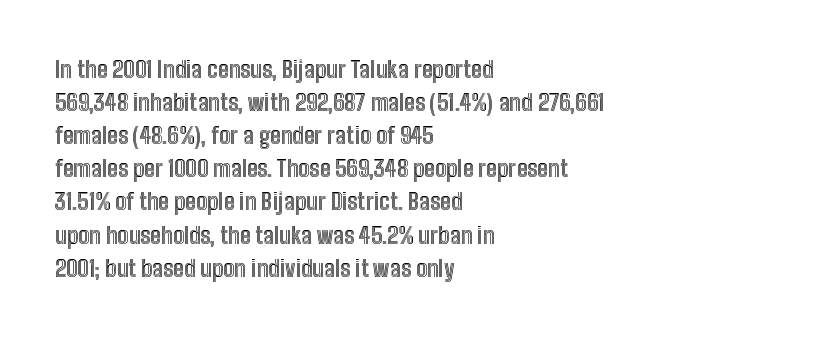
Q: Is the text italic (slanted)? A: No, it is upright.
Q: Is the text underlined? A: No.
Q: How is the paragraph aligned? A: Left-aligned.
Q: Is the spacing between letters normal or unusually wide? A: Normal.
Q: Is the spacing between lines tight, normal or loose? A: Normal.
